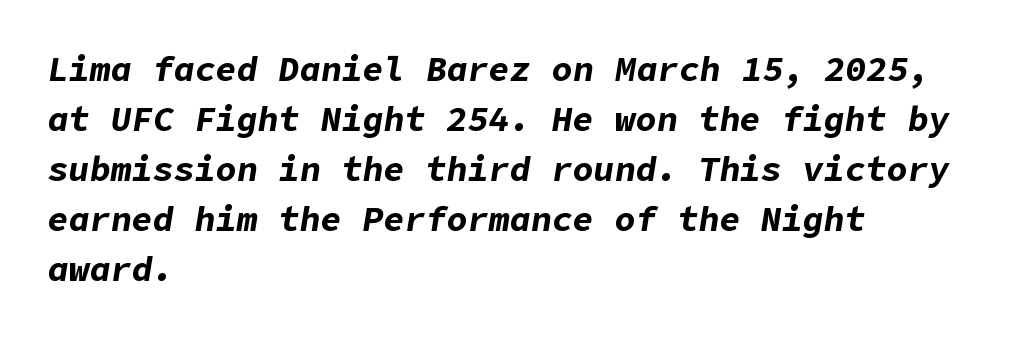
The image shows 35 px bold type, italic (leaning right); set left-aligned, normal line spacing (1.43x), normal letter spacing, not underlined; low stroke contrast and a medium x-height.
